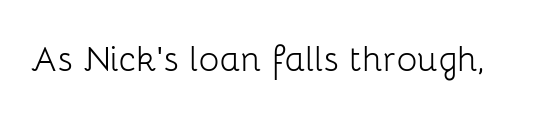
Q: Is the text bold? A: No.
Q: Is the text italic (slanted)? A: No, it is upright.
Q: Is the typeface a serif or a sans-serif typeface? A: Sans-serif.
Q: Is the text underlined? A: No.
Q: Is the spacing between letters normal or unusually wide? A: Normal.
Q: Width (condensed, normal, or wide)? A: Normal.
Q: Stroke contrast? A: Low.
Q: x-height? A: Medium.
Q: Monospaced? A: No.
